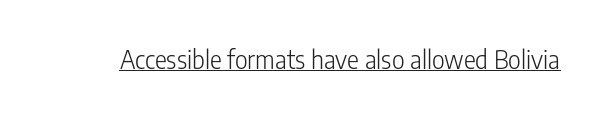
Q: Is the text bold? A: No.
Q: Is the text italic (slanted)? A: No, it is upright.
Q: Is the text underlined? A: Yes.
Q: Is the spacing between letters normal or unusually wide? A: Normal.
